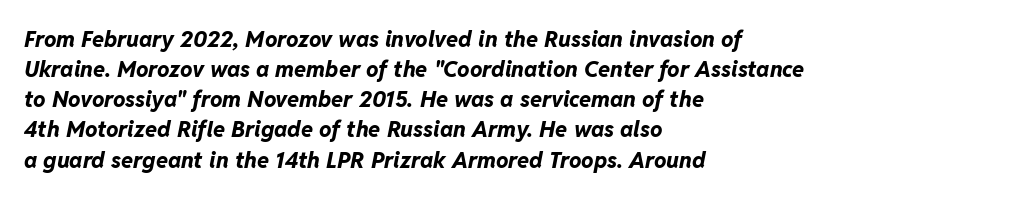
Q: Is the text bold? A: Yes.
Q: Is the text italic (slanted)? A: Yes, it leans right by about 11 degrees.
Q: Is the text underlined? A: No.
Q: How is the paragraph aligned? A: Left-aligned.
Q: Is the spacing between letters normal or unusually wide? A: Normal.
Q: Is the spacing between lines tight, normal or loose? A: Normal.
